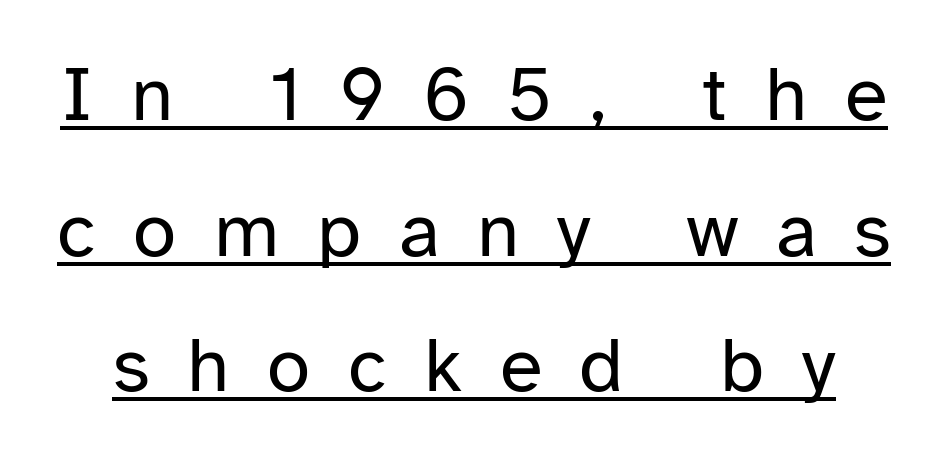
The passage shown is typeset with a sans-serif family. The cut favours lightness, reaching ordinary text weight at its darkest. The letters are spread apart with noticeably loose tracking. Compared with undecorated copy, this sample adds a rule below the words. Posture: vertical. The passage shown is typed in a proportional face where columns would drift.
